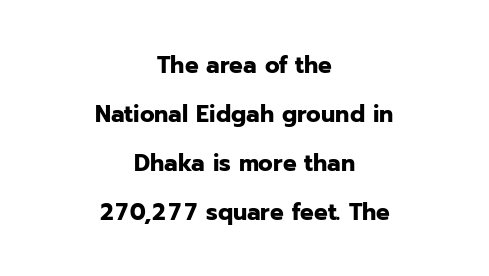
{"italic": "no", "bold": "yes", "underline": "no", "align": "center", "line_spacing": "loose", "line_spacing_ratio": 2.04, "letter_spacing": "normal", "letter_spacing_em": 0.0, "glyph_px": 24}
